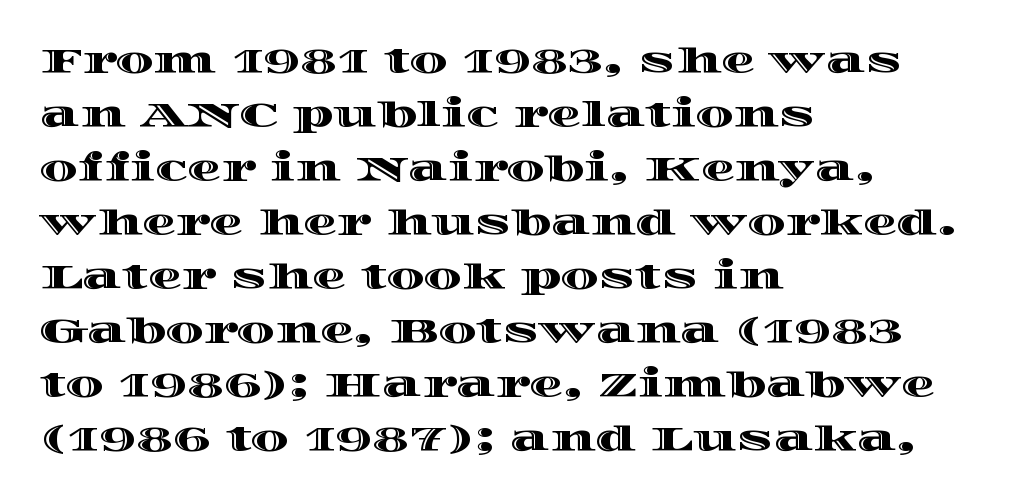
{"italic": "no", "width": "wide", "x_height": "large", "monospaced": "no", "underline": "no", "align": "left", "line_spacing": "normal", "line_spacing_ratio": 1.59, "letter_spacing": "normal", "letter_spacing_em": 0.0, "glyph_px": 34}
